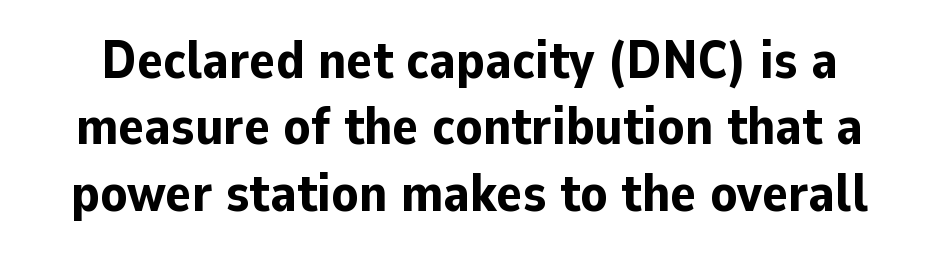
Stroke terminals: plain, sans-serif. The glyphs are unaccompanied by any horizontal stroke below them. Each letter keeps its own natural width here, so spacing adapts to shape. Here the glyphs are tracked normally, forming tight word shapes. Vertical strokes here are truly vertical.
